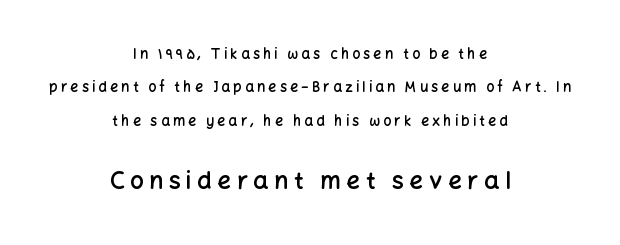
The image shows 24 px text type, upright; set centered, loose line spacing (2.39x), unusually wide letter spacing (+0.23 em), not underlined; the second (bottom) block is 1.71x larger.
